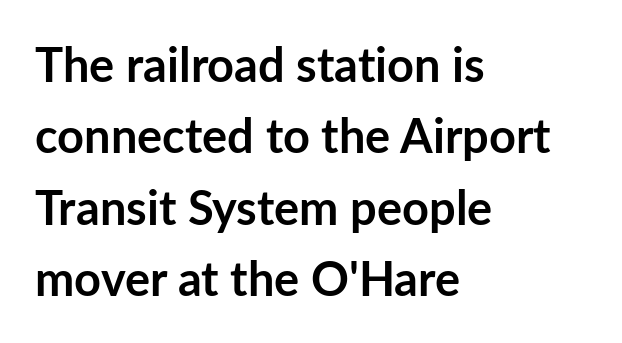
Rendered with straight, roman letterforms. Short note: letters normally spaced. Is the type bold? Yes — the strokes are clearly thick and heavy. Check where the strokes stop: nothing finishes them off — pure sans. The baseline area is clear.
